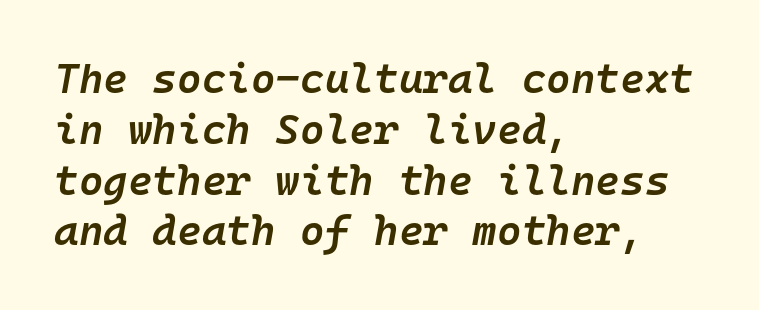
The image shows 42 px semibold type, italic (leaning right), monospaced; set left-aligned, line spacing 1.21x, normal letter spacing, not underlined; low stroke contrast and a medium x-height.
